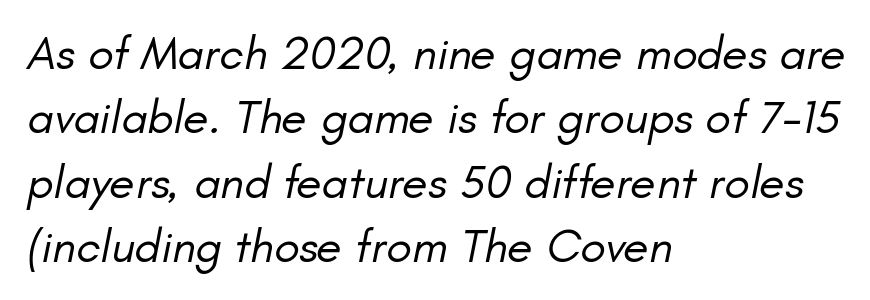
The image shows 47 px regular-weight type, italic (leaning right); set left-aligned, normal line spacing (1.37x), normal letter spacing, not underlined; low stroke contrast and a small x-height.
